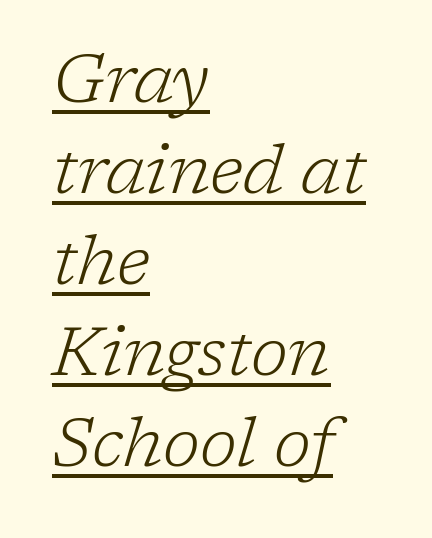
The ragged edge is on the right, which tells us the setting is flush left. Compared with a typical body face, this is equally light or lighter still. Between one letter and the next there's only the usual sliver of space. The text was rendered using a seriffed face with decorative stroke endings. One glance says typical: line gaps are just what's usual. The text carries the slant typical of an italic or oblique font.
